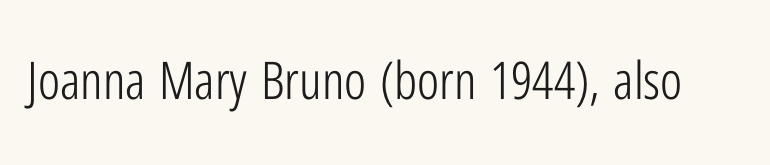
The strokes are not fattened; the text isn't bold. Letterform terminals end flat and unadorned throughout the passage. Just letters on the line, the space beneath them empty. The type sits square on the baseline with zero lean. Standard letterfit; no display-style spreading of the glyphs.
